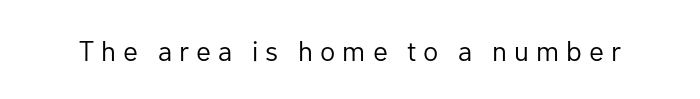
{"serif": "no", "italic": "no", "bold": "no", "weight": "regular", "width": "normal", "stroke_contrast": "low", "x_height": "medium", "monospaced": "no", "underline": "no", "letter_spacing": "wide", "letter_spacing_em": 0.25, "glyph_px": 28}
